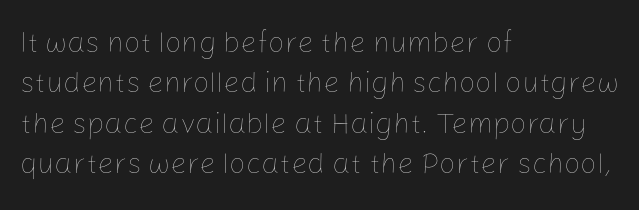
Each stroke keeps to a modest, everyday thickness or less. The passage shown stacks its lines at a standard gap. Honestly, the letter spacing is just normal — you wouldn't notice it. This is roman type, the default non-slanted kind. Check under the words: just untouched page.
